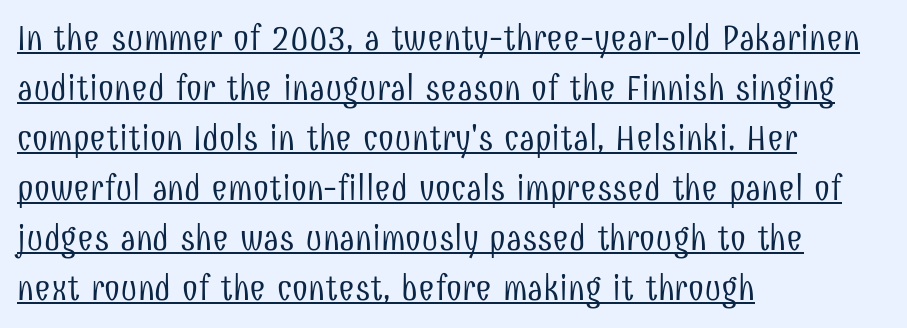
Q: Is the text bold? A: No.
Q: Is the text italic (slanted)? A: No, it is upright.
Q: Is the typeface a serif or a sans-serif typeface? A: Sans-serif.
Q: Is the text underlined? A: Yes.
Q: How is the paragraph aligned? A: Left-aligned.
Q: Is the spacing between letters normal or unusually wide? A: Normal.
Q: Is the spacing between lines tight, normal or loose? A: Normal.
Q: Width (condensed, normal, or wide)? A: Condensed.
Q: Stroke contrast? A: Low.
Q: x-height? A: Medium.
Q: Monospaced? A: No.
